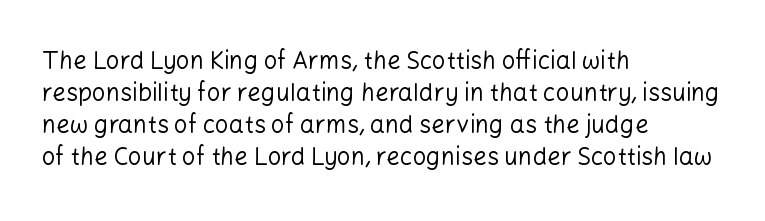
Q: Is the text bold? A: No.
Q: Is the text italic (slanted)? A: No, it is upright.
Q: Is the text underlined? A: No.
Q: How is the paragraph aligned? A: Left-aligned.
Q: Is the spacing between letters normal or unusually wide? A: Normal.
Q: Is the spacing between lines tight, normal or loose? A: Normal.
